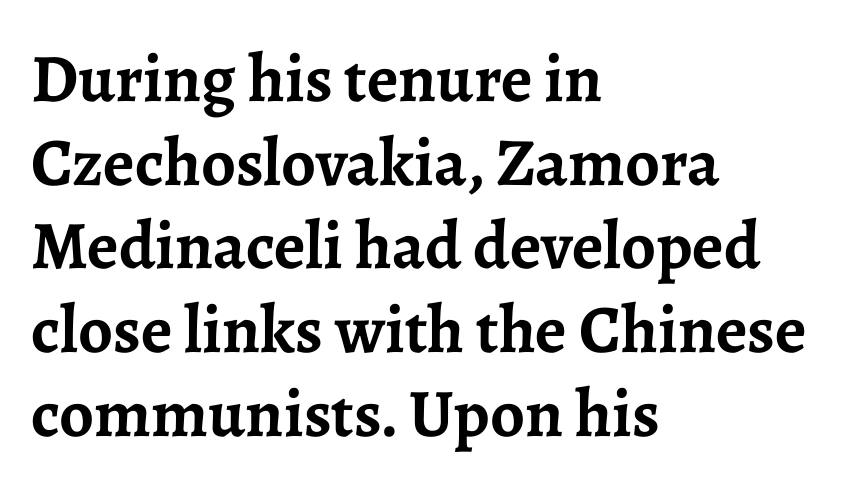
Q: Is the text bold? A: Yes.
Q: Is the text italic (slanted)? A: No, it is upright.
Q: Is the typeface a serif or a sans-serif typeface? A: Serif.
Q: Is the text underlined? A: No.
Q: How is the paragraph aligned? A: Left-aligned.
Q: Is the spacing between letters normal or unusually wide? A: Normal.
Q: Width (condensed, normal, or wide)? A: Normal.
Q: Stroke contrast? A: Low.
Q: x-height? A: Medium.
Q: Monospaced? A: No.
